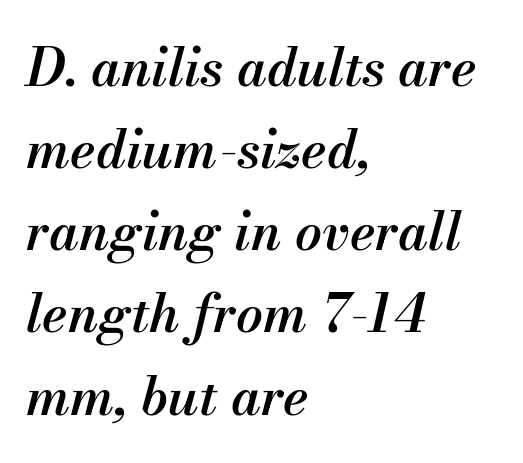
Q: Is the text bold? A: Semi-bold.
Q: Is the text italic (slanted)? A: Yes, it leans right by about 13 degrees.
Q: Is the text underlined? A: No.
Q: How is the paragraph aligned? A: Left-aligned.
Q: Is the spacing between letters normal or unusually wide? A: Normal.
Q: Is the spacing between lines tight, normal or loose? A: Normal.
Q: Width (condensed, normal, or wide)? A: Normal.
Q: Stroke contrast? A: Medium.
Q: x-height? A: Small.
Q: Monospaced? A: No.
